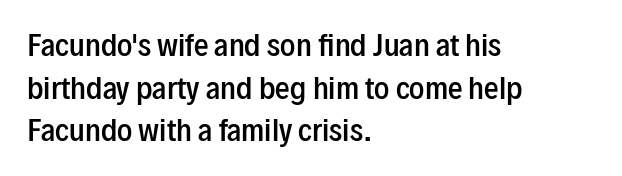
The image shows 29 px semibold, condensed sans-serif type, upright; set left-aligned, normal line spacing (1.47x), normal letter spacing, not underlined; low stroke contrast and a medium x-height.
